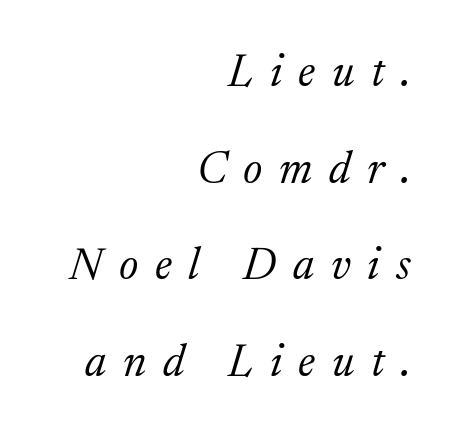
{"serif": "yes", "italic": "yes", "lean": "right", "slant_degrees": 17, "bold": "no", "weight": "light", "width": "normal", "stroke_contrast": "medium", "x_height": "medium", "monospaced": "no", "underline": "no", "align": "right", "line_spacing": "loose", "line_spacing_ratio": 2.15, "letter_spacing": "wide", "letter_spacing_em": 0.37, "glyph_px": 45}
